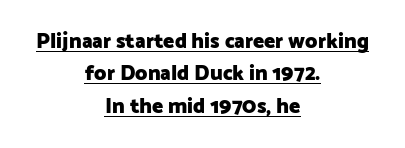
Q: Is the text bold? A: Yes.
Q: Is the text italic (slanted)? A: No, it is upright.
Q: Is the text underlined? A: Yes.
Q: How is the paragraph aligned? A: Centered.
Q: Is the spacing between letters normal or unusually wide? A: Normal.
Q: Is the spacing between lines tight, normal or loose? A: Normal.
